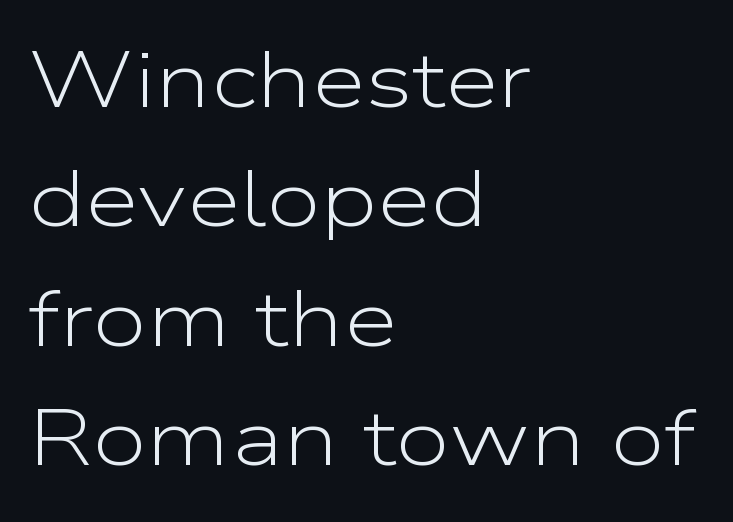
{"serif": "no", "italic": "no", "bold": "no", "weight": "light", "width": "wide", "stroke_contrast": "low", "x_height": "medium", "monospaced": "no", "underline": "no", "align": "left", "line_spacing": "normal", "line_spacing_ratio": 1.53, "letter_spacing": "normal", "letter_spacing_em": 0.0, "glyph_px": 78}
